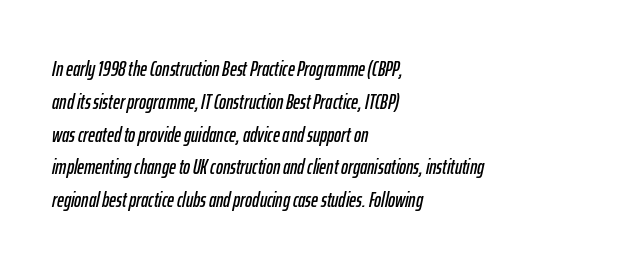
Q: Is the text italic (slanted)? A: Yes, it leans right by about 12 degrees.
Q: Is the text underlined? A: No.
Q: How is the paragraph aligned? A: Left-aligned.
Q: Is the spacing between letters normal or unusually wide? A: Normal.
Q: Is the spacing between lines tight, normal or loose? A: Normal.
